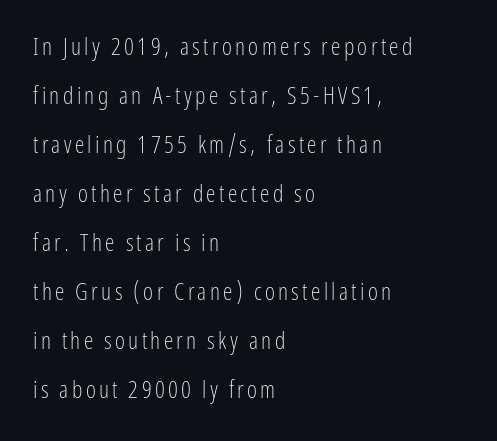
The image shows 24 px text type, upright; set left-aligned, loose line spacing (2.04x), not underlined.
